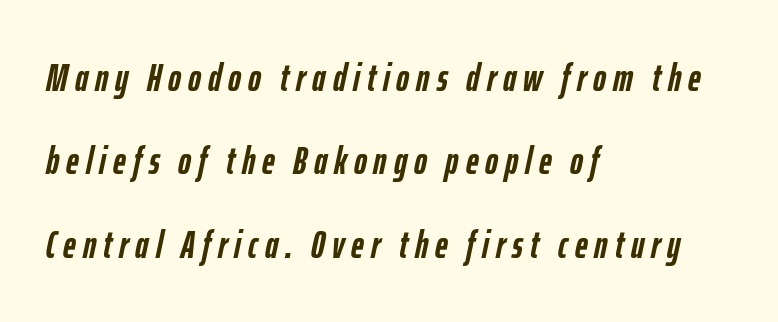
Q: Is the text bold? A: Yes.
Q: Is the text italic (slanted)? A: Yes, it leans right by about 12 degrees.
Q: Is the text underlined? A: No.
Q: How is the paragraph aligned? A: Left-aligned.
Q: Is the spacing between lines tight, normal or loose? A: Loose.
Q: Width (condensed, normal, or wide)? A: Condensed.
Q: Stroke contrast? A: Low.
Q: x-height? A: Medium.
Q: Monospaced? A: No.
